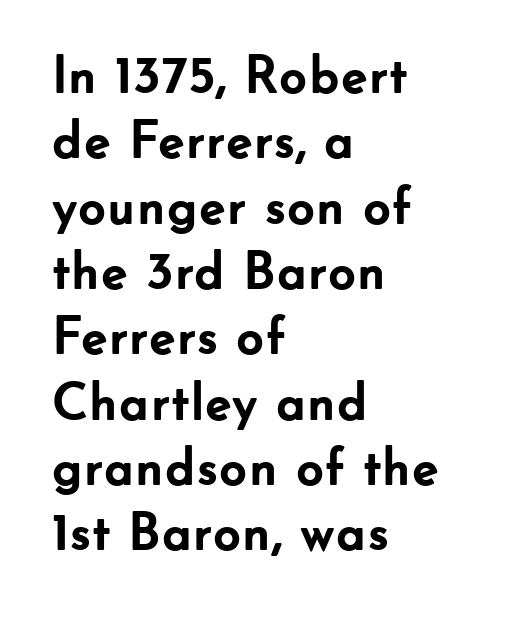
{"serif": "no", "italic": "no", "bold": "yes", "weight": "semibold", "width": "normal", "stroke_contrast": "low", "x_height": "small", "monospaced": "no", "underline": "no", "align": "left", "line_spacing_ratio": 1.21, "letter_spacing": "normal", "letter_spacing_em": 0.0, "glyph_px": 54}
